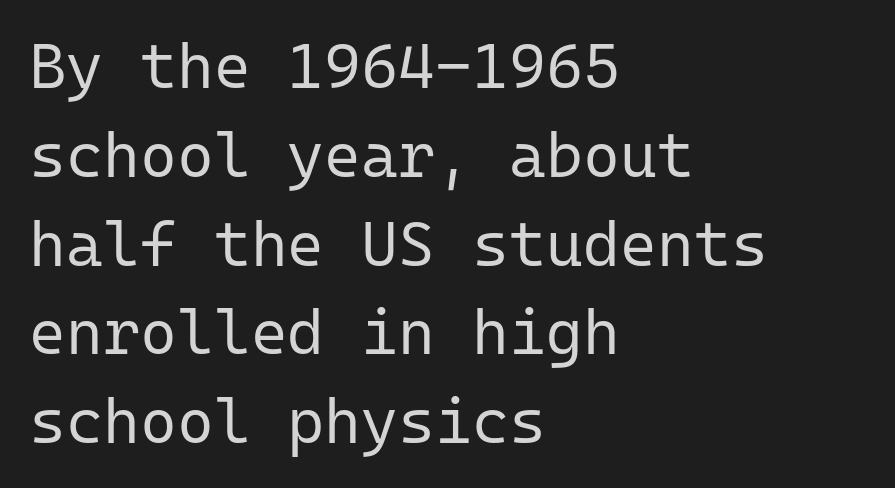
Q: Is the text bold? A: No.
Q: Is the text italic (slanted)? A: No, it is upright.
Q: Is the typeface a serif or a sans-serif typeface? A: Sans-serif.
Q: Is the text underlined? A: No.
Q: How is the paragraph aligned? A: Left-aligned.
Q: Is the spacing between letters normal or unusually wide? A: Normal.
Q: Is the spacing between lines tight, normal or loose? A: Normal.
Q: Width (condensed, normal, or wide)? A: Normal.
Q: Stroke contrast? A: Low.
Q: x-height? A: Medium.
Q: Monospaced? A: Yes.
